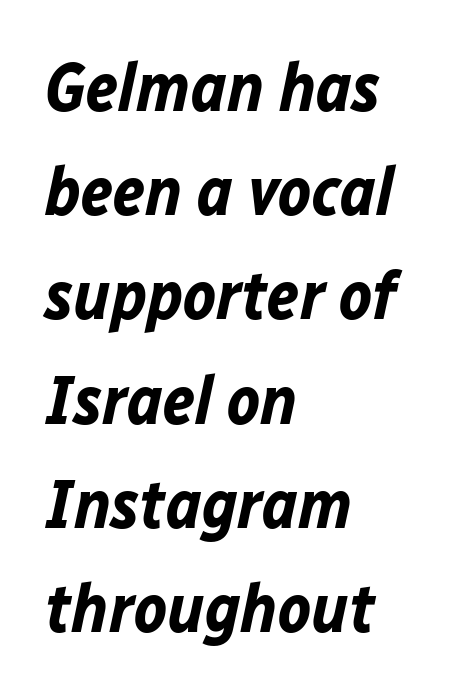
Every character sits at an angle, as italics do. Character widths vary here, with narrow letters taking less room than wide ones. Caption: bold face, heavy strokes. One-word summary of the alignment: left.
